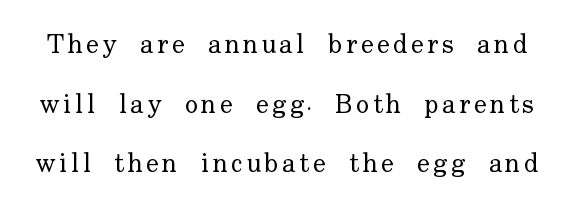
Q: Is the text bold? A: No.
Q: Is the text italic (slanted)? A: No, it is upright.
Q: Is the text underlined? A: No.
Q: Is the spacing between lines tight, normal or loose? A: Loose.
